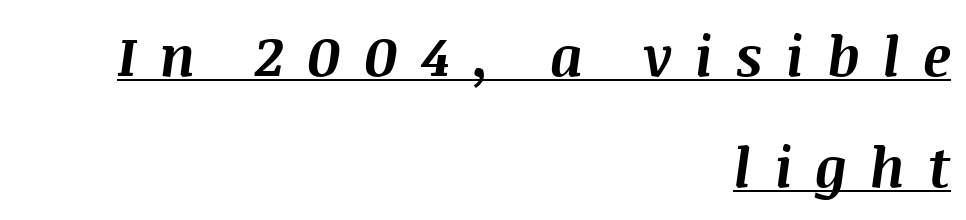
Q: Is the text bold? A: Yes.
Q: Is the text italic (slanted)? A: Yes, it leans right by about 8 degrees.
Q: Is the text underlined? A: Yes.
Q: How is the paragraph aligned? A: Right-aligned.
Q: Is the spacing between letters normal or unusually wide? A: Unusually wide.
Q: Is the spacing between lines tight, normal or loose? A: Loose.
Q: Width (condensed, normal, or wide)? A: Normal.
Q: Stroke contrast? A: Medium.
Q: x-height? A: Large.
Q: Monospaced? A: No.
